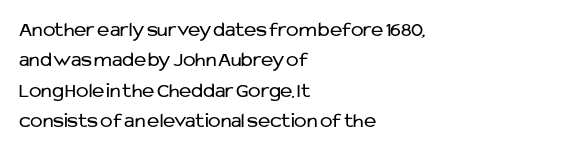
Q: Is the text bold? A: No.
Q: Is the text italic (slanted)? A: No, it is upright.
Q: Is the text underlined? A: No.
Q: How is the paragraph aligned? A: Left-aligned.
Q: Is the spacing between letters normal or unusually wide? A: Normal.
Q: Is the spacing between lines tight, normal or loose? A: Normal.
